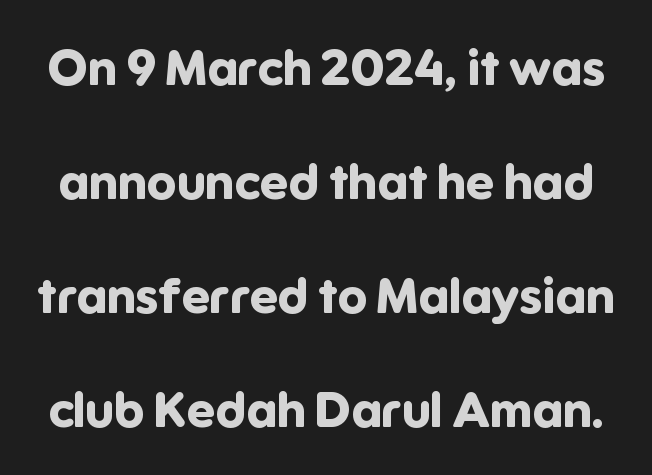
The image shows 50 px bold sans-serif type, upright; set loose line spacing (2.28x), normal letter spacing, not underlined; low stroke contrast and a medium x-height.
